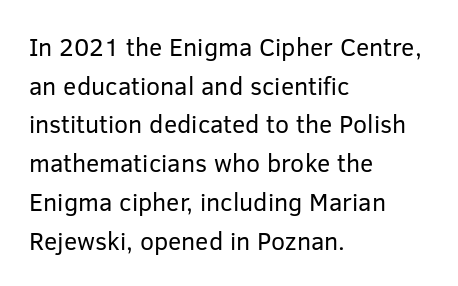
Q: Is the text bold? A: No.
Q: Is the text italic (slanted)? A: No, it is upright.
Q: Is the text underlined? A: No.
Q: How is the paragraph aligned? A: Left-aligned.
Q: Is the spacing between letters normal or unusually wide? A: Normal.
Q: Is the spacing between lines tight, normal or loose? A: Normal.
